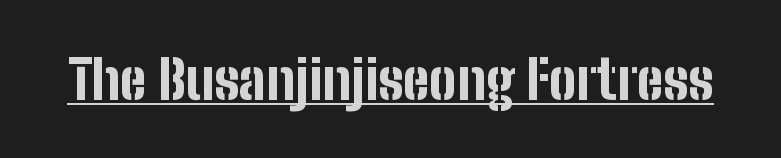
Q: Is the text bold? A: Yes.
Q: Is the text italic (slanted)? A: No, it is upright.
Q: Is the typeface a serif or a sans-serif typeface? A: Sans-serif.
Q: Is the text underlined? A: Yes.
Q: Is the spacing between letters normal or unusually wide? A: Normal.
Q: Width (condensed, normal, or wide)? A: Condensed.
Q: Stroke contrast? A: Low.
Q: x-height? A: Medium.
Q: Monospaced? A: No.
